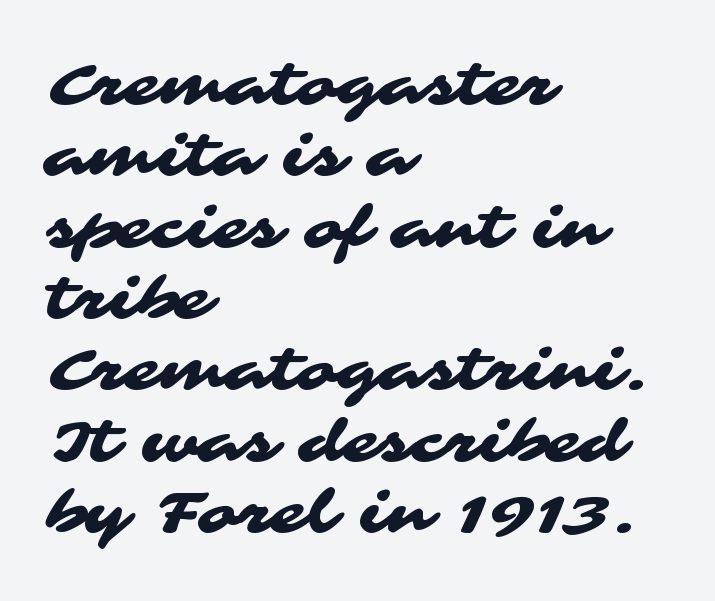
The gaps between neighbouring characters are ordinary and unremarkable. The letters advance in unequal steps, a hallmark of proportional type. Quick note: underline off. Compared with a centered layout, this one pins lines to the left instead.
